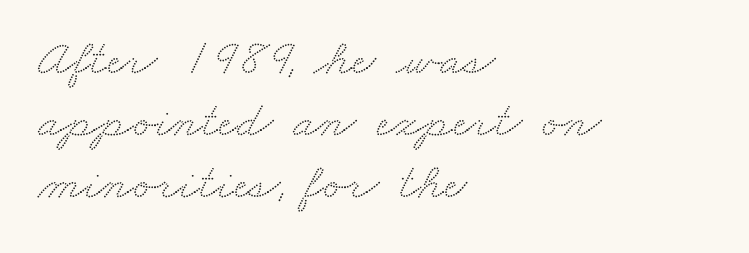
The glyphs in this specimen are seriffed. These lines keep a tight, regular rhythm from letter to letter. Do the characters align in a grid? No, the font is proportional. The specimen omits any rule beneath the text block's lines. Each line starts at the same left margin while the right side varies.
